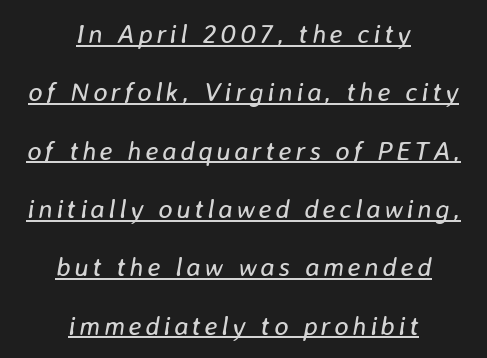
Q: Is the text bold? A: No.
Q: Is the text italic (slanted)? A: Yes, it leans right by about 8 degrees.
Q: Is the text underlined? A: Yes.
Q: How is the paragraph aligned? A: Centered.
Q: Is the spacing between lines tight, normal or loose? A: Loose.
